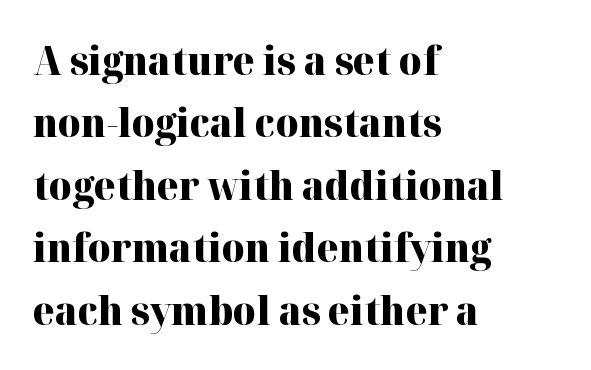
Its strokes are broad and dark, the hallmark of bold type. Layout note: lines flush left. A typesetter would label this face a serif. Do the characters align in a grid? No, the font is proportional.
